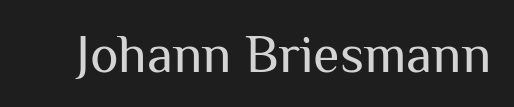
{"serif": "no", "italic": "no", "bold": "no", "weight": "regular", "width": "normal", "stroke_contrast": "medium", "x_height": "medium", "monospaced": "no", "underline": "no", "letter_spacing": "normal", "letter_spacing_em": 0.0, "glyph_px": 54}
